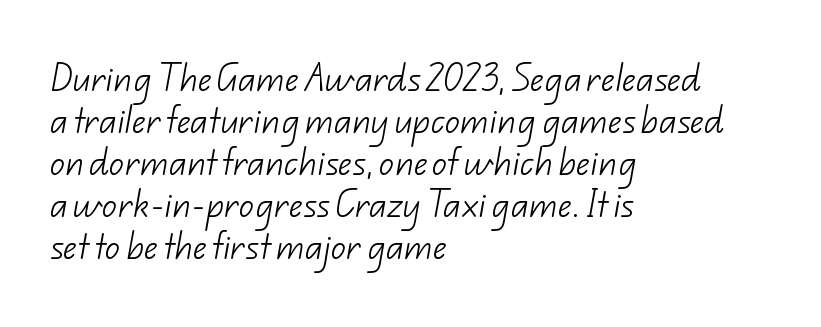
{"serif": "no", "bold": "no", "weight": "light", "width": "normal", "stroke_contrast": "low", "x_height": "small", "monospaced": "no", "underline": "no", "align": "left", "line_spacing": "normal", "line_spacing_ratio": 1.4, "letter_spacing": "normal", "letter_spacing_em": 0.0, "glyph_px": 30}
